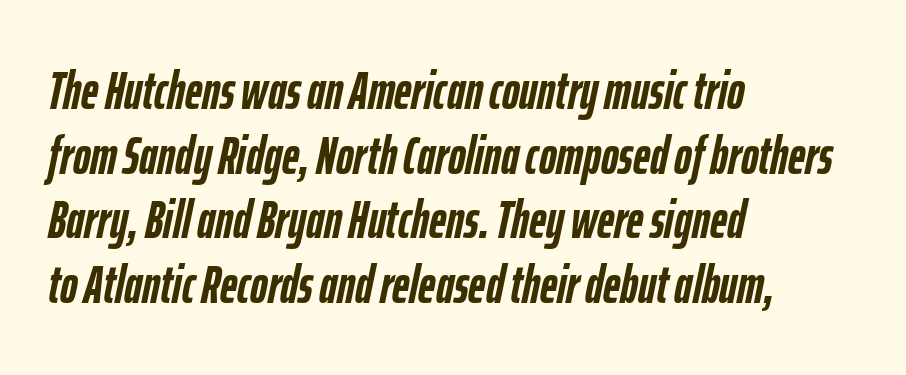
Type without underlining. The typography opts for an oblique posture over an upright one. These lines keep a tight, regular rhythm from letter to letter. In terms of weight, the rendering is a true, heavy bold.
